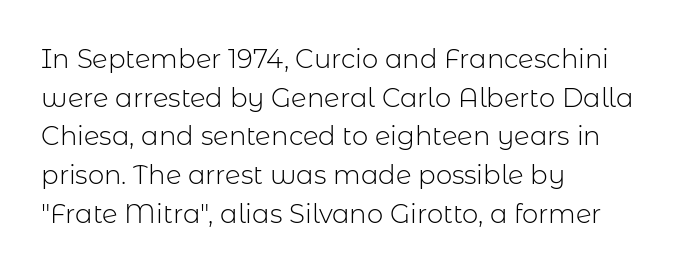
Q: Is the text bold? A: No.
Q: Is the text italic (slanted)? A: No, it is upright.
Q: Is the text underlined? A: No.
Q: How is the paragraph aligned? A: Left-aligned.
Q: Is the spacing between letters normal or unusually wide? A: Normal.
Q: Is the spacing between lines tight, normal or loose? A: Normal.
